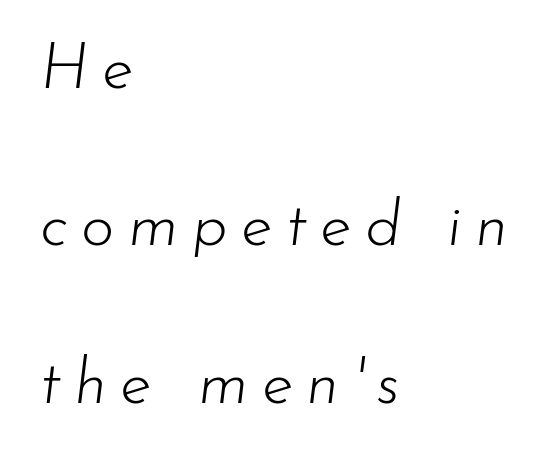
Q: Is the text bold? A: No.
Q: Is the text italic (slanted)? A: Yes, it leans right by about 7 degrees.
Q: Is the text underlined? A: No.
Q: How is the paragraph aligned? A: Left-aligned.
Q: Is the spacing between letters normal or unusually wide? A: Unusually wide.
Q: Is the spacing between lines tight, normal or loose? A: Loose.
Q: Width (condensed, normal, or wide)? A: Normal.
Q: Stroke contrast? A: Low.
Q: x-height? A: Small.
Q: Monospaced? A: No.
